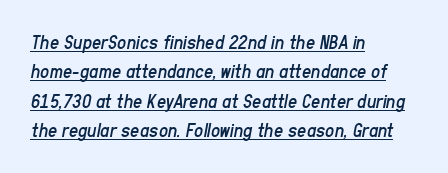
The image shows 20 px text type, italic (leaning right); set left-aligned, normal line spacing (1.47x), normal letter spacing, underlined.
